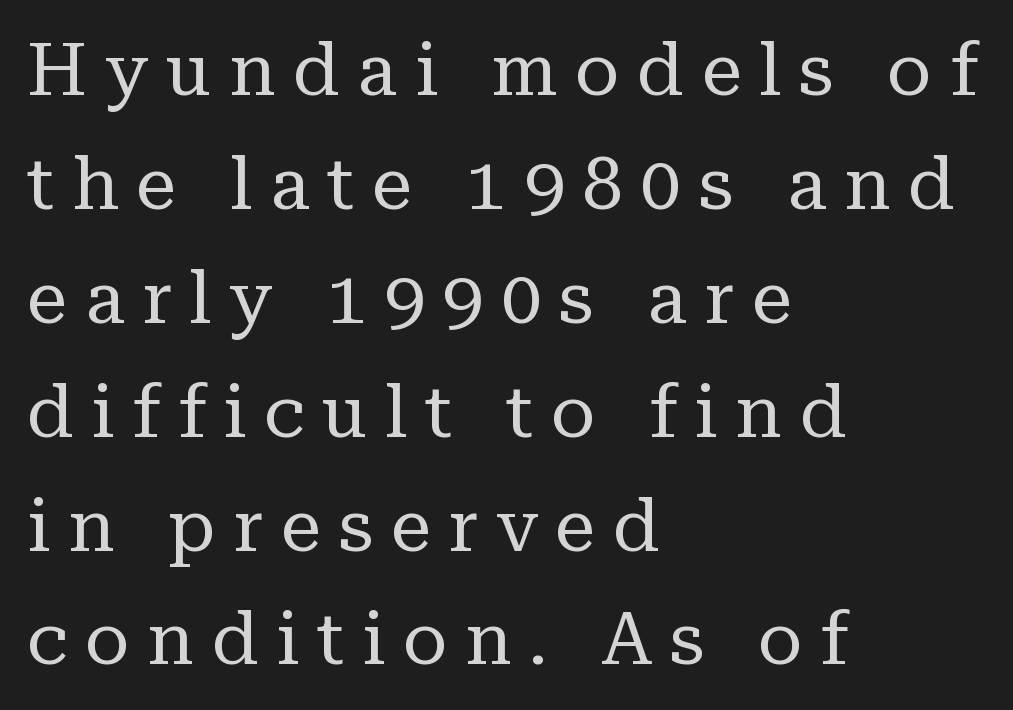
Q: Is the text bold? A: No.
Q: Is the text italic (slanted)? A: No, it is upright.
Q: Is the typeface a serif or a sans-serif typeface? A: Serif.
Q: Is the text underlined? A: No.
Q: How is the paragraph aligned? A: Left-aligned.
Q: Is the spacing between letters normal or unusually wide? A: Unusually wide.
Q: Is the spacing between lines tight, normal or loose? A: Normal.
Q: Width (condensed, normal, or wide)? A: Normal.
Q: Stroke contrast? A: Low.
Q: x-height? A: Medium.
Q: Monospaced? A: No.
